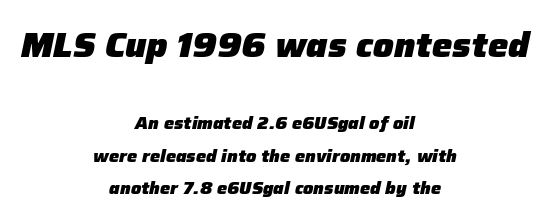
The image shows 34 px heavy type, italic (leaning right); set centered, line spacing 1.89x, normal letter spacing, not underlined; the first (top) block is 2.0x larger; low stroke contrast and a medium x-height.
